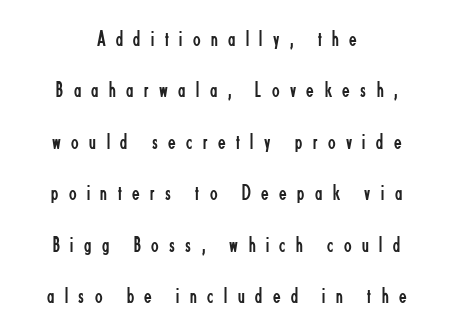
{"italic": "no", "bold": "no", "underline": "no", "align": "center", "line_spacing": "loose", "line_spacing_ratio": 2.34, "letter_spacing": "wide", "letter_spacing_em": 0.48, "glyph_px": 22}
